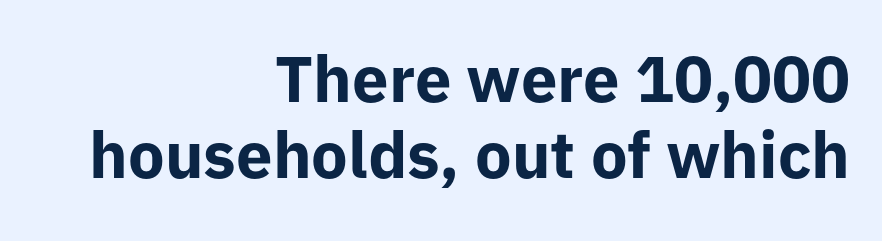
{"serif": "no", "italic": "no", "bold": "yes", "weight": "bold", "width": "normal", "stroke_contrast": "low", "x_height": "medium", "monospaced": "no", "underline": "no", "align": "right", "line_spacing_ratio": 1.17, "letter_spacing": "normal", "letter_spacing_em": 0.0, "glyph_px": 65}
